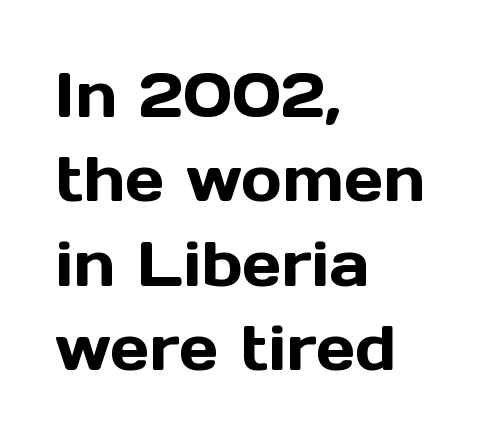
The rendering shows plain stroke endings on the letterforms — a sans-serif design. Underlining? Definitely not there. Look at the tracking — it's just the regular setting, nothing added. This rendering uses left alignment, leaving the right contour irregular.
